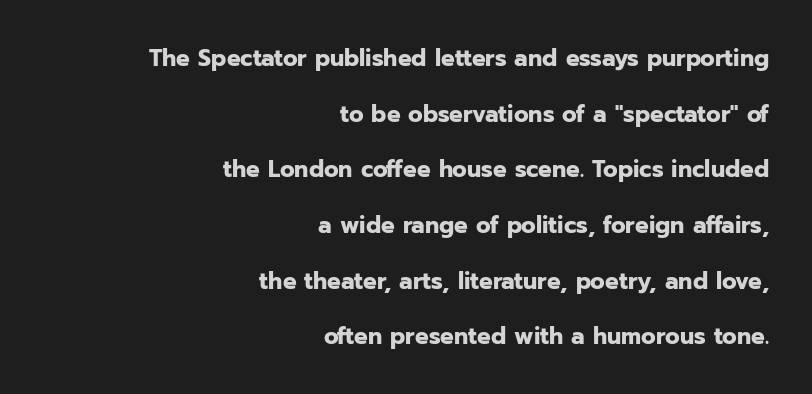
The image shows 24 px bold type, upright; set right-aligned, loose line spacing (2.32x), normal letter spacing, not underlined.
